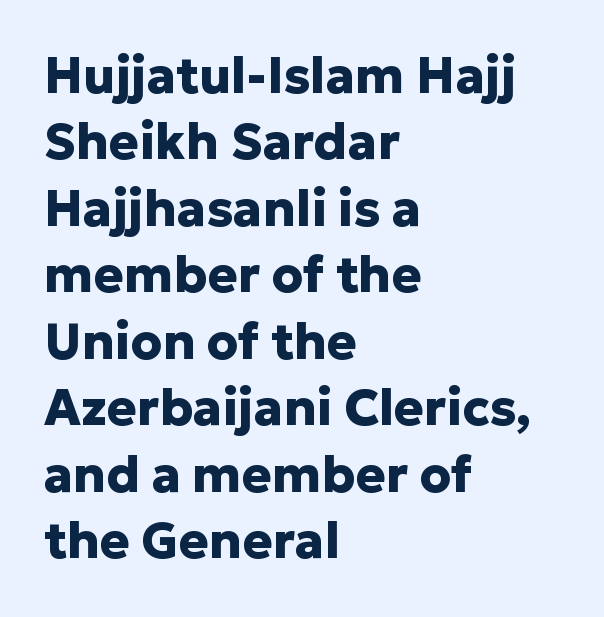
{"serif": "no", "italic": "no", "bold": "yes", "weight": "heavy", "width": "normal", "stroke_contrast": "low", "x_height": "medium", "monospaced": "no", "underline": "no", "align": "left", "line_spacing": "normal", "line_spacing_ratio": 1.33, "letter_spacing": "normal", "letter_spacing_em": 0.0, "glyph_px": 50}
